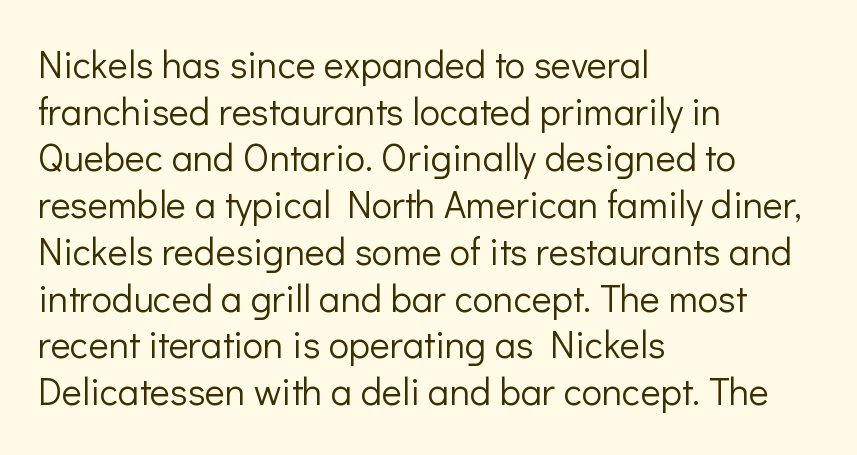
No feet cap the strokes, marking this as sans-serif type. There is no visible air inserted between adjacent glyphs. Ordinary non-slanted type is in use. The strokes carry an ordinary text weight at most. Notice how the passage keeps a crisp vertical edge on the left only.
